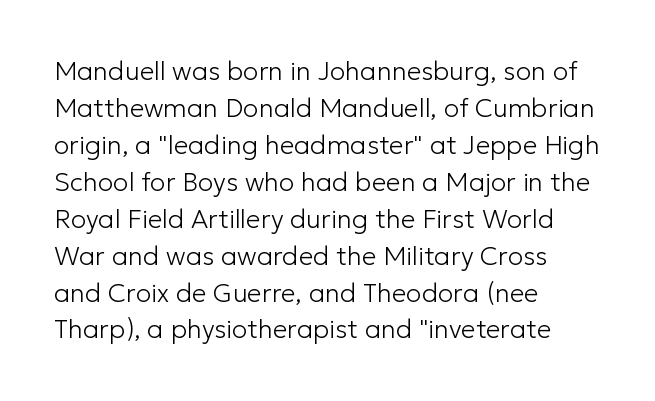
Q: Is the text bold? A: No.
Q: Is the text italic (slanted)? A: No, it is upright.
Q: Is the text underlined? A: No.
Q: How is the paragraph aligned? A: Left-aligned.
Q: Is the spacing between letters normal or unusually wide? A: Normal.
Q: Is the spacing between lines tight, normal or loose? A: Normal.
